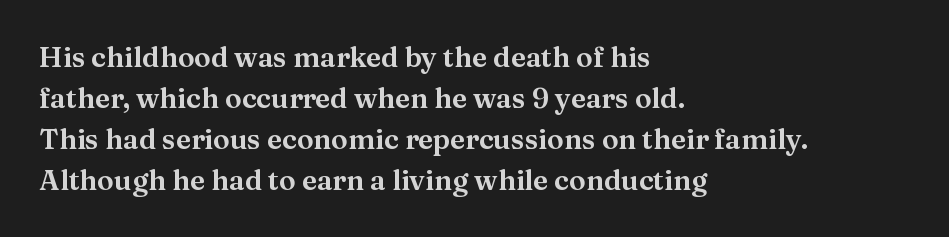
Q: Is the text italic (slanted)? A: No, it is upright.
Q: Is the typeface a serif or a sans-serif typeface? A: Serif.
Q: Is the text underlined? A: No.
Q: How is the paragraph aligned? A: Left-aligned.
Q: Is the spacing between letters normal or unusually wide? A: Normal.
Q: Is the spacing between lines tight, normal or loose? A: Normal.
Q: Width (condensed, normal, or wide)? A: Normal.
Q: Stroke contrast? A: Medium.
Q: x-height? A: Medium.
Q: Monospaced? A: No.
